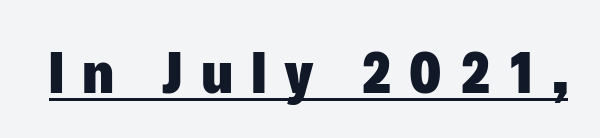
The image shows 59 px heavy sans-serif type, upright; set unusually wide letter spacing (+0.31 em), underlined; low stroke contrast and a medium x-height.
